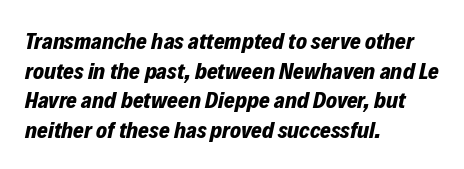
Check under the words: just untouched page. You can tell it's italic because the verticals aren't actually vertical. Caption: multi-line text, flush left, ragged right. Characters follow at the spacing the type designer built in. Every letter is thick-stroked: bold, no question.
